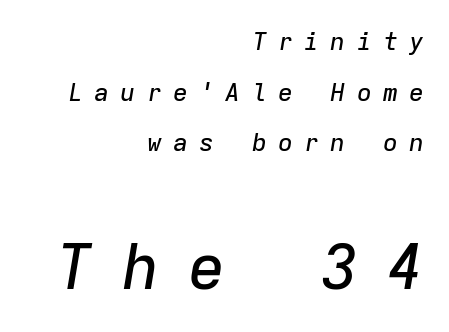
The face used here is rendered with a markedly widened letterfit. In terms of leading, this rendering errs on the spacious side. Caption: upper text group reduced, lower text group enlarged. Words float on clear page, feet unadorned.
